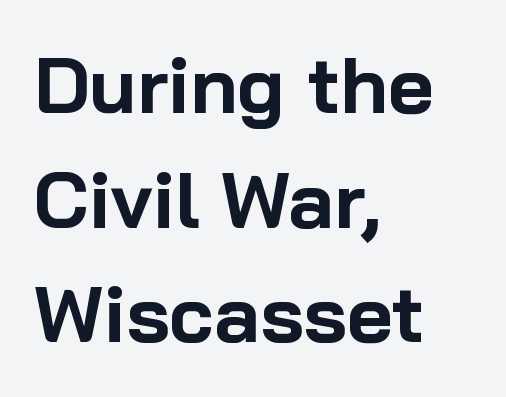
The image shows 79 px bold sans-serif type, upright; set left-aligned, normal line spacing (1.45x), normal letter spacing, not underlined; low stroke contrast and a medium x-height.
